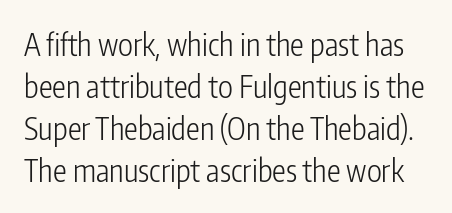
The image shows 31 px light, condensed sans-serif type, upright; set normal line spacing (1.35x), normal letter spacing, not underlined; low stroke contrast and a medium x-height.
